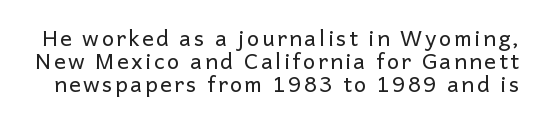
{"italic": "no", "bold": "no", "underline": "no", "line_spacing": "tight", "line_spacing_ratio": 1.05, "glyph_px": 22}
